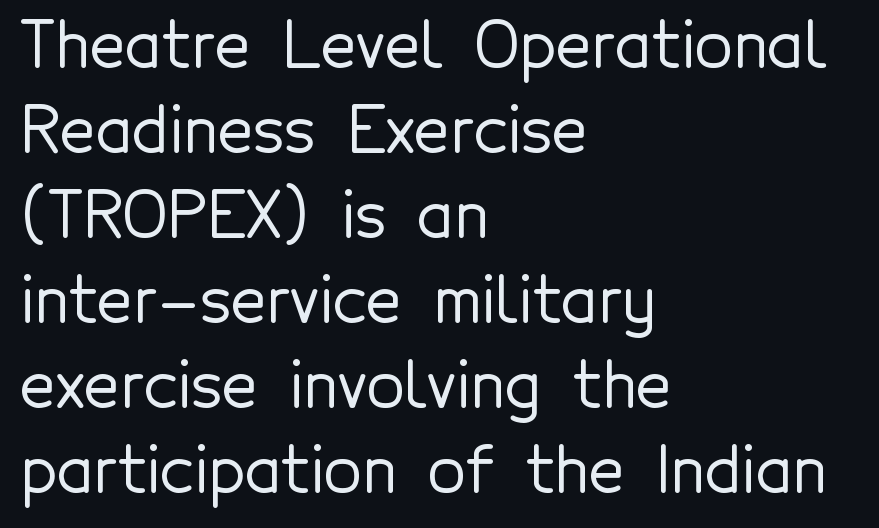
The image shows 62 px sans-serif type, upright; set left-aligned, normal line spacing (1.37x), normal letter spacing, not underlined; a medium x-height.
